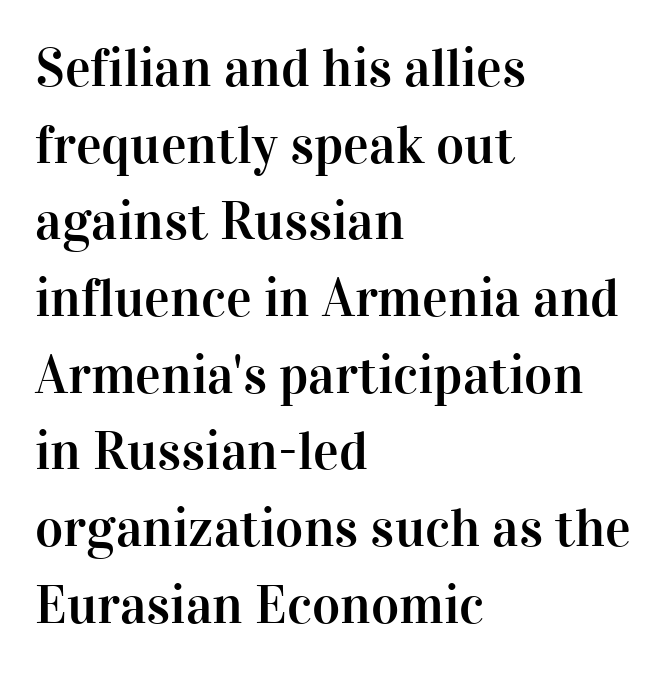
Any mark beneath the type? The region is blank. Leftover space on each line is placed entirely after the last word. Is the letter spacing exaggerated? No — it looks like the ordinary default. What kind of face is this? One with serifs. Regular leading.
